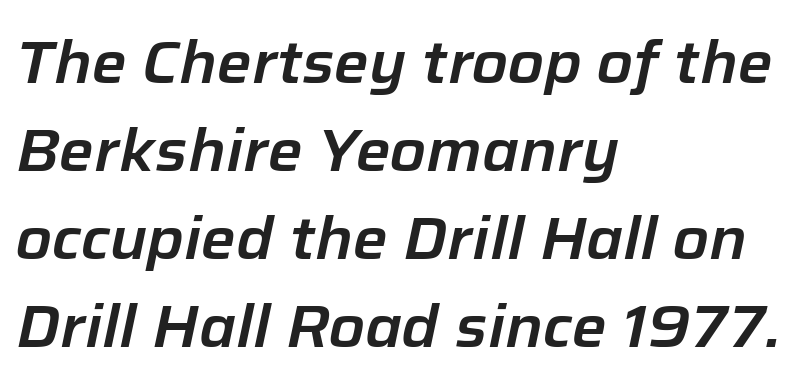
The image shows 59 px text type, italic (leaning right); set left-aligned, normal line spacing (1.49x), normal letter spacing, not underlined; low stroke contrast and a medium x-height.
